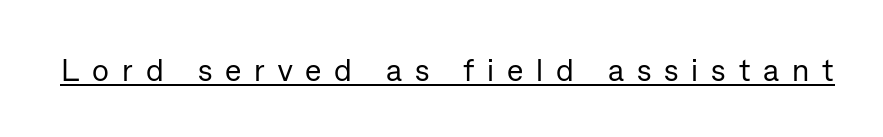
{"serif": "no", "italic": "no", "bold": "no", "weight": "regular", "width": "normal", "stroke_contrast": "low", "x_height": "medium", "monospaced": "no", "underline": "yes", "letter_spacing": "wide", "letter_spacing_em": 0.42, "glyph_px": 31}
